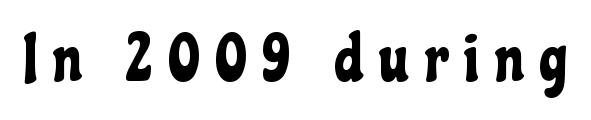
Honestly, the letter spacing is so wide it's the main thing you notice. Ascenders rise straight up at ninety degrees. Type without underlining. You can tell from the bare stems that sans-serif type was used. Note the varied advance widths — an 'i' is clearly narrower than an 'm'.
